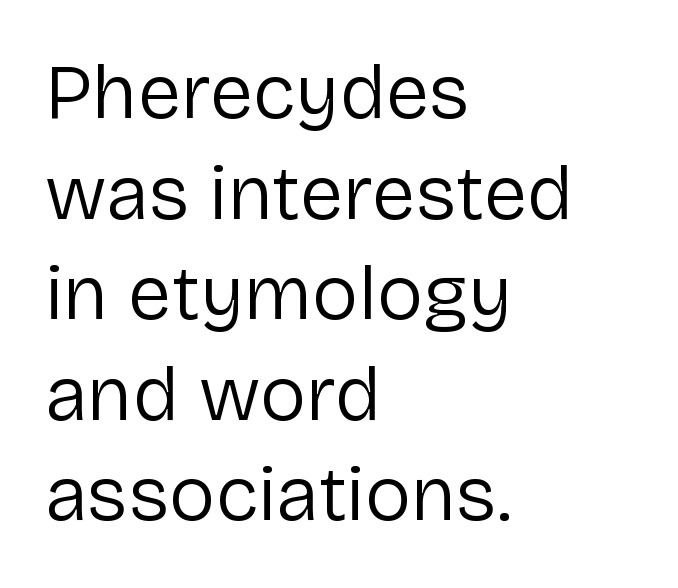
Weight: regular or lighter. Is there much room between lines? A standard amount, neither cramped nor airy. The setting favours the left margin, as ordinary paragraphs usually do. Looks like regular typesetting: each glyph gets only the width it needs. The text was rendered using a sans face with plain stroke endings.
